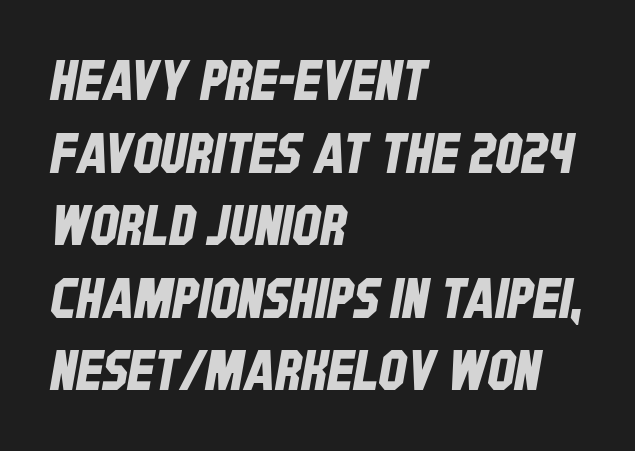
The image shows 55 px condensed sans-serif type; set left-aligned, normal line spacing (1.32x), normal letter spacing, not underlined; low stroke contrast and a large x-height.
